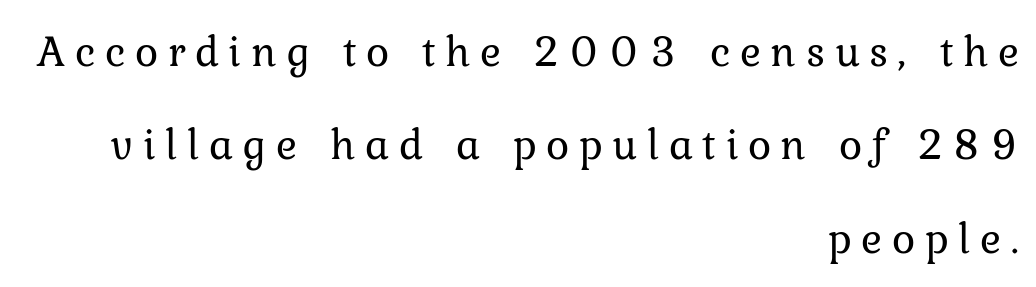
{"italic": "no", "bold": "no", "weight": "regular", "width": "normal", "stroke_contrast": "low", "x_height": "medium", "monospaced": "no", "underline": "no", "align": "right", "line_spacing": "loose", "line_spacing_ratio": 2.12, "letter_spacing": "wide", "letter_spacing_em": 0.22, "glyph_px": 44}
